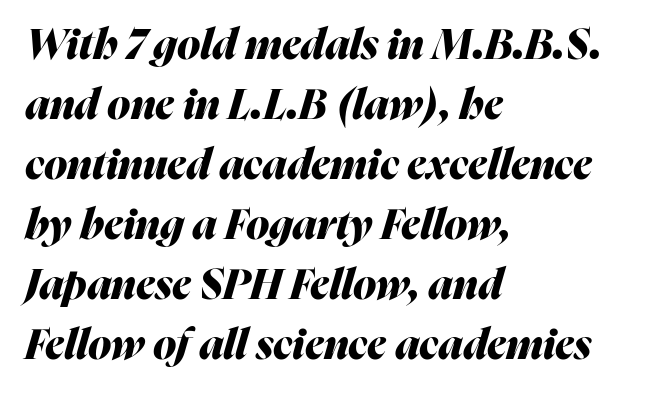
The image shows 42 px heavy type, italic (leaning right); set left-aligned, normal line spacing (1.43x), normal letter spacing, not underlined; medium stroke contrast and a medium x-height.
